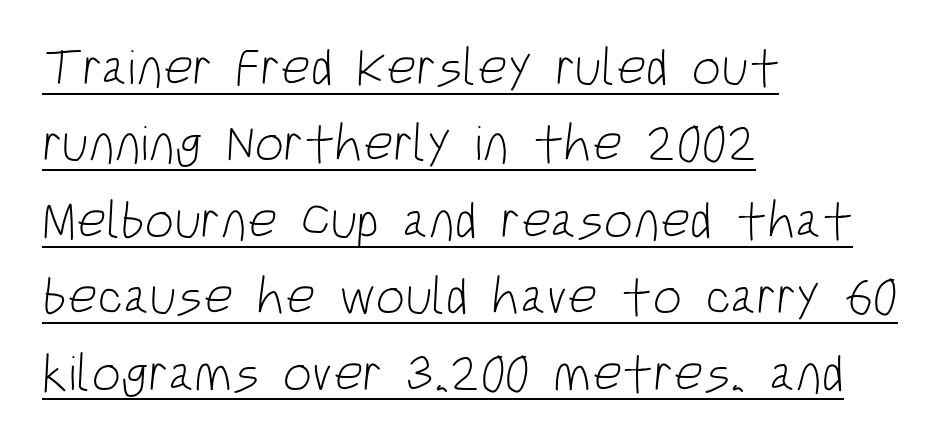
Q: Is the text bold? A: No.
Q: Is the typeface a serif or a sans-serif typeface? A: Sans-serif.
Q: Is the text underlined? A: Yes.
Q: How is the paragraph aligned? A: Left-aligned.
Q: Is the spacing between letters normal or unusually wide? A: Normal.
Q: Is the spacing between lines tight, normal or loose? A: Normal.
Q: Width (condensed, normal, or wide)? A: Condensed.
Q: Stroke contrast? A: Low.
Q: x-height? A: Large.
Q: Monospaced? A: No.
